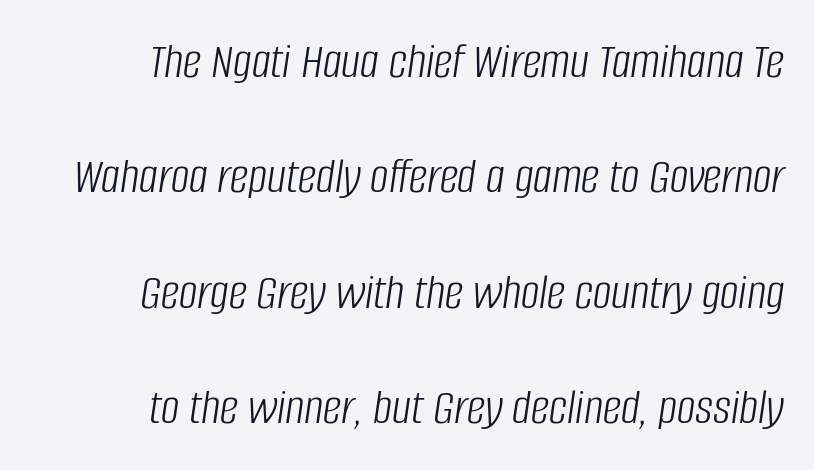
The image shows 52 px light, condensed type, italic (leaning right); set right-aligned, loose line spacing (2.22x), normal letter spacing, not underlined; low stroke contrast and a large x-height.
